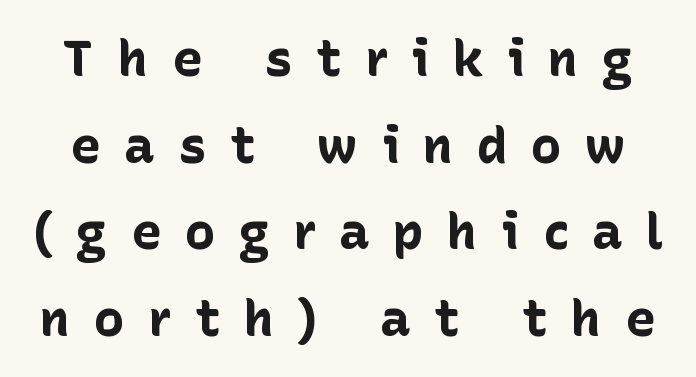
{"serif": "no", "italic": "no", "bold": "yes", "weight": "bold", "width": "normal", "stroke_contrast": "low", "x_height": "medium", "monospaced": "no", "underline": "no", "line_spacing": "normal", "line_spacing_ratio": 1.7, "letter_spacing": "wide", "letter_spacing_em": 0.46, "glyph_px": 51}
